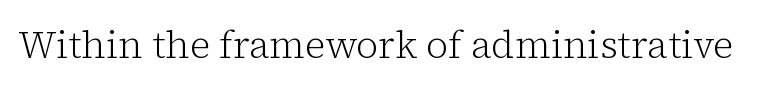
The image shows 38 px light serif type, upright; set normal letter spacing, not underlined; low stroke contrast and a medium x-height.
